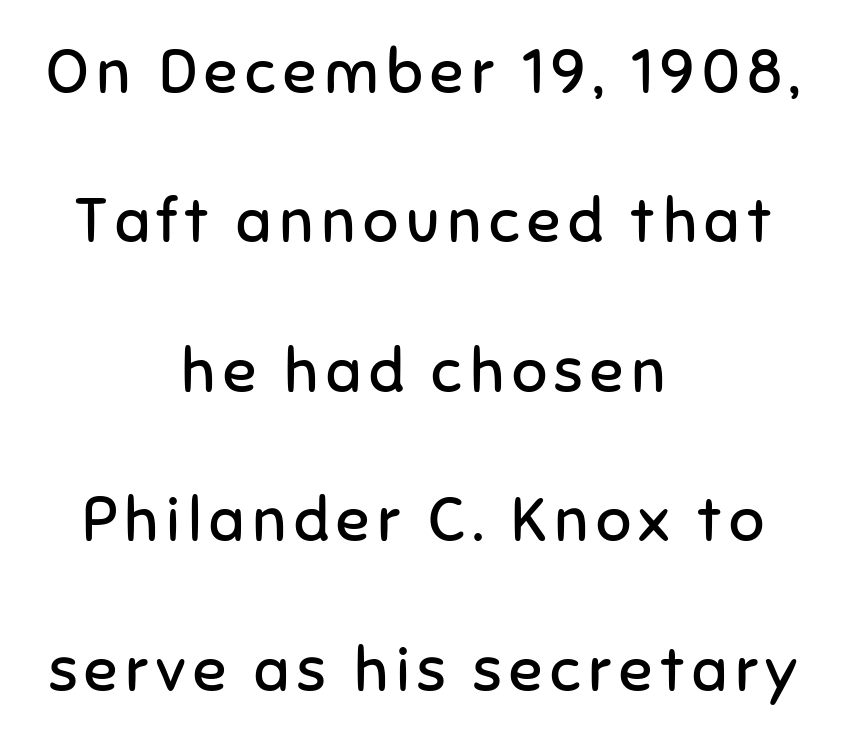
You can tell it's not italic because the verticals are truly vertical. This sample has the flowing, uneven cadence of proportional lettering. Successive baselines arrive slowly, with a big drop between each. Short and long lines alike share a common midpoint. Stem width sits at or under what a default text font uses. The type family on display is of the sans-serif kind.
